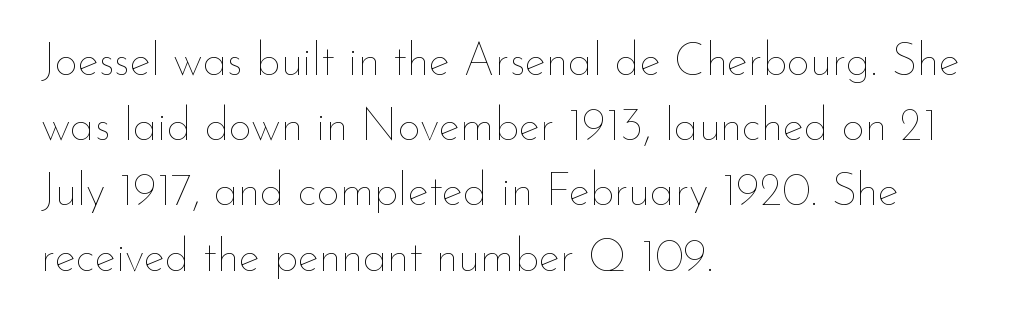
Does the lettering tilt? It doesn't — this is upright. Normally led — the rows are evenly, conventionally spaced. Caption: face not bold, strokes unweighted. Visually the block forms a straight wall on the left and a jagged coastline on the right. Think of a printed novel: that variable character pitch is what you see here. Observe the ordinary spacing: letters are neighbours, not strangers.
